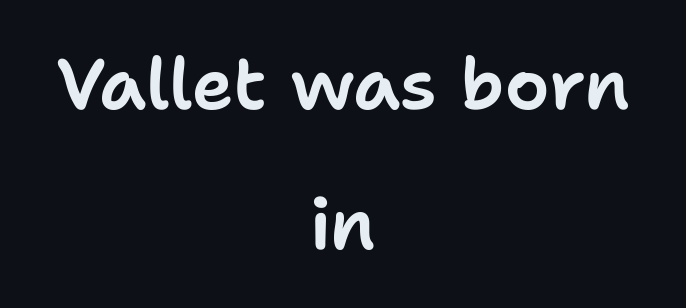
The baseline area is clear. No italicization has been applied; the sample stays upright. Summary of vertical rhythm: relaxed, with wide interline spacing. The gaps between neighbouring characters are ordinary and unremarkable.
